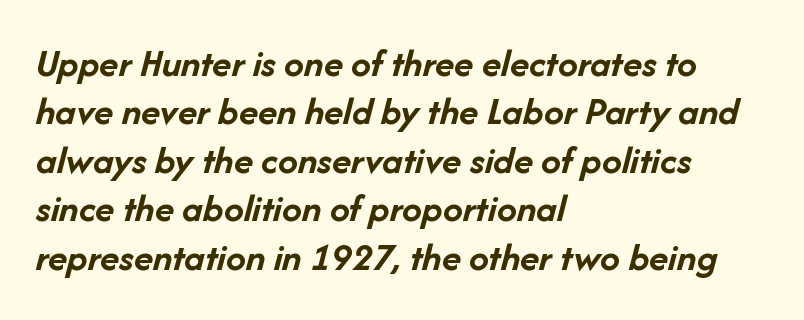
Each row of text sits above clean, open space. Tall strokes in this sample are angled rather than plumb. Pretty heavy lettering here — definitely bold. Is the letter spacing exaggerated? No — it looks like the ordinary default. The passage is arranged the way most books set body copy — flush left. These lines are rendered in a variable-pitch font.
